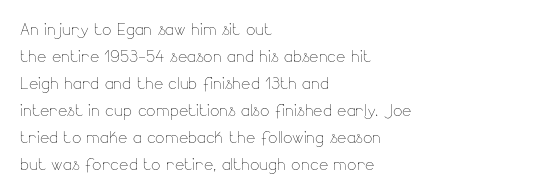
Beneath every word, the page is bare. The lettering holds an erect, upright posture throughout. Caption: face not bold, strokes unweighted. The gaps between neighbouring characters are ordinary and unremarkable.
